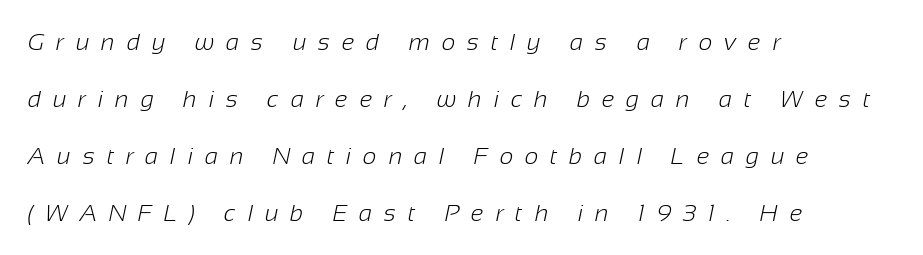
Q: Is the text bold? A: No.
Q: Is the text underlined? A: No.
Q: How is the paragraph aligned? A: Left-aligned.
Q: Is the spacing between letters normal or unusually wide? A: Unusually wide.
Q: Is the spacing between lines tight, normal or loose? A: Loose.
